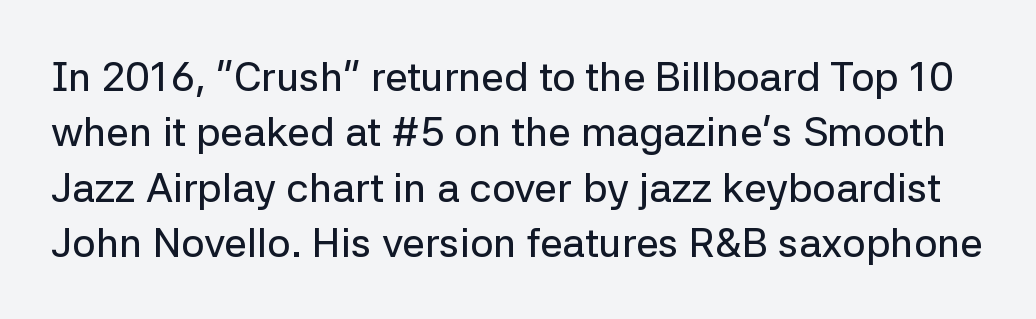
The image shows 41 px sans-serif type, upright; set normal line spacing (1.35x), normal letter spacing, not underlined; low stroke contrast and a medium x-height.
